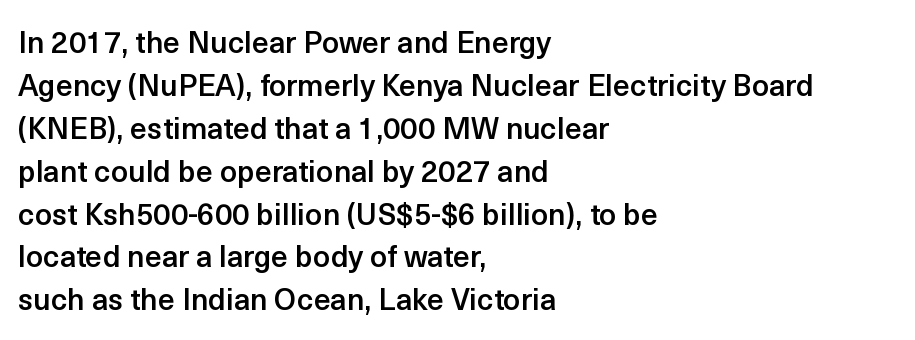
Casual observation: everything's shoved over to the left. No extra tracking has been applied to these lines. The text was rendered using a sans face with plain stroke endings. You could not count columns in this text — the font is proportionally spaced. Italic: no, the glyphs are upright roman.
